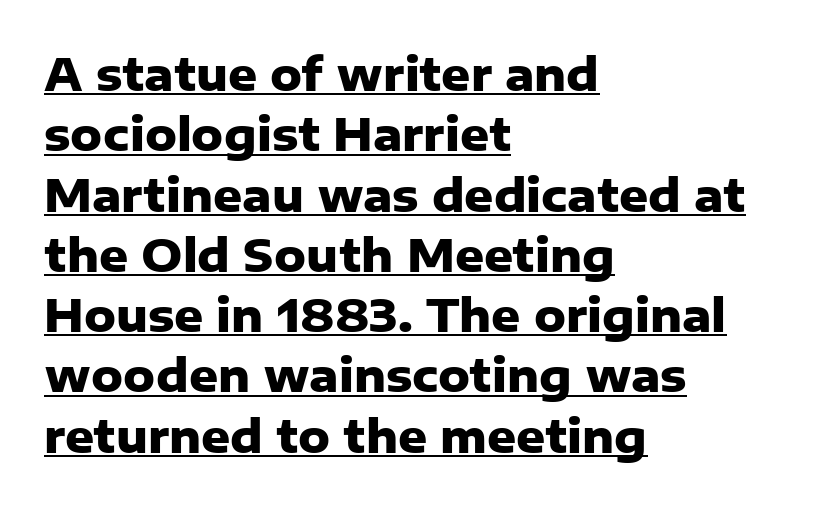
{"serif": "no", "italic": "no", "bold": "yes", "weight": "heavy", "width": "normal", "stroke_contrast": "low", "x_height": "medium", "monospaced": "no", "underline": "yes", "align": "left", "line_spacing": "normal", "line_spacing_ratio": 1.34, "letter_spacing": "normal", "letter_spacing_em": 0.0, "glyph_px": 45}
